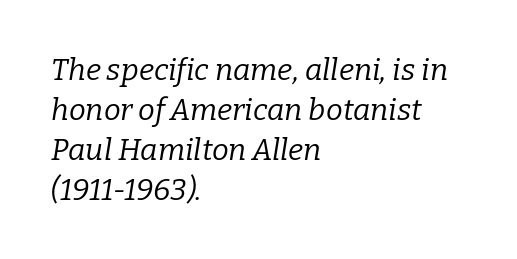
The image shows 30 px regular-weight serif type, italic (leaning right); set left-aligned, normal line spacing (1.33x), normal letter spacing, not underlined; low stroke contrast and a medium x-height.
